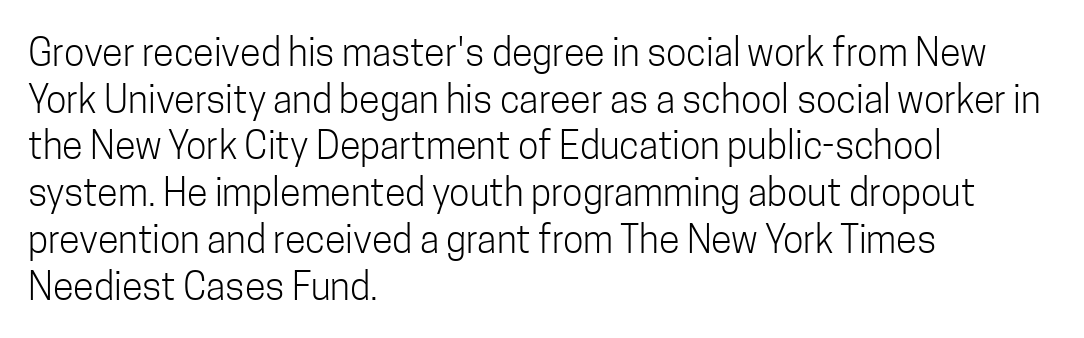
The string is rendered with underlining switched off. Alignment: flush left. Serif or sans? Sans — the stroke terminals are bare. Ascenders rise straight up at ninety degrees. No chunkiness to these letters — they're not bold.
